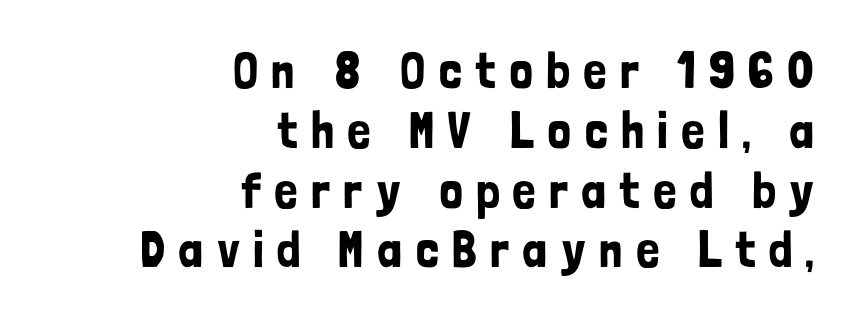
Q: Is the text italic (slanted)? A: No, it is upright.
Q: Is the typeface a serif or a sans-serif typeface? A: Sans-serif.
Q: Is the text underlined? A: No.
Q: How is the paragraph aligned? A: Right-aligned.
Q: Is the spacing between letters normal or unusually wide? A: Unusually wide.
Q: Is the spacing between lines tight, normal or loose? A: Tight.
Q: Width (condensed, normal, or wide)? A: Condensed.
Q: Stroke contrast? A: Low.
Q: x-height? A: Medium.
Q: Monospaced? A: No.
